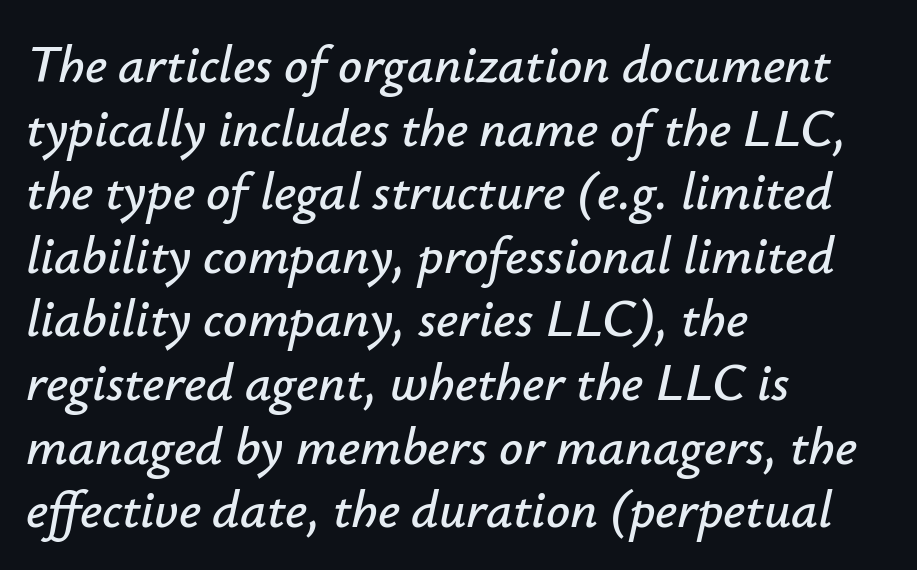
The image shows 53 px text type, italic (leaning right); set left-aligned, line spacing 1.2x, normal letter spacing, not underlined; low stroke contrast and a small x-height.
